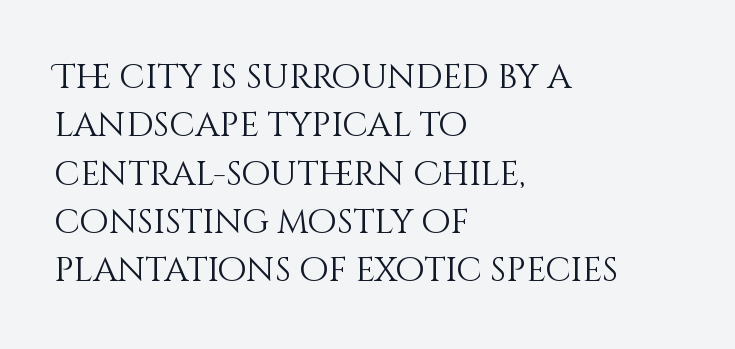
{"italic": "no", "bold": "no", "weight": "light", "width": "normal", "stroke_contrast": "medium", "x_height": "large", "monospaced": "no", "underline": "no", "align": "left", "line_spacing": "normal", "line_spacing_ratio": 1.42, "letter_spacing": "normal", "letter_spacing_em": 0.0, "glyph_px": 34}
